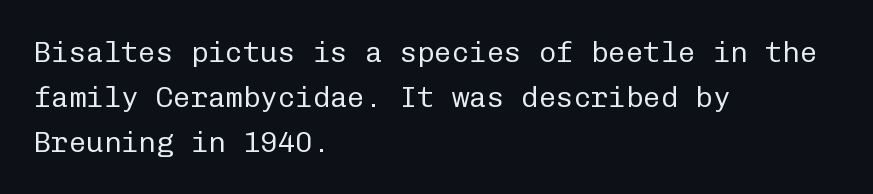
{"serif": "no", "italic": "no", "bold": "no", "weight": "regular", "width": "normal", "stroke_contrast": "low", "x_height": "medium", "monospaced": "yes", "underline": "no", "align": "left", "line_spacing": "normal", "line_spacing_ratio": 1.55, "letter_spacing": "normal", "letter_spacing_em": 0.0, "glyph_px": 29}
